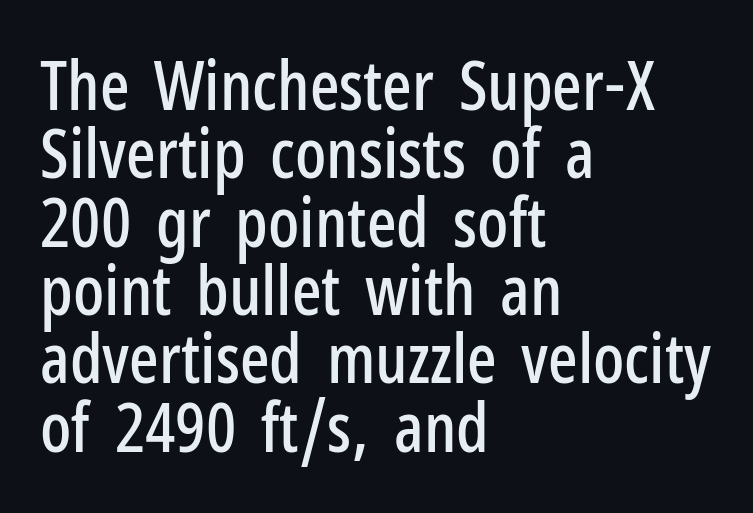
The image shows 69 px condensed sans-serif type, upright; set left-aligned, tight line spacing (0.99x), normal letter spacing, not underlined; low stroke contrast and a medium x-height.
